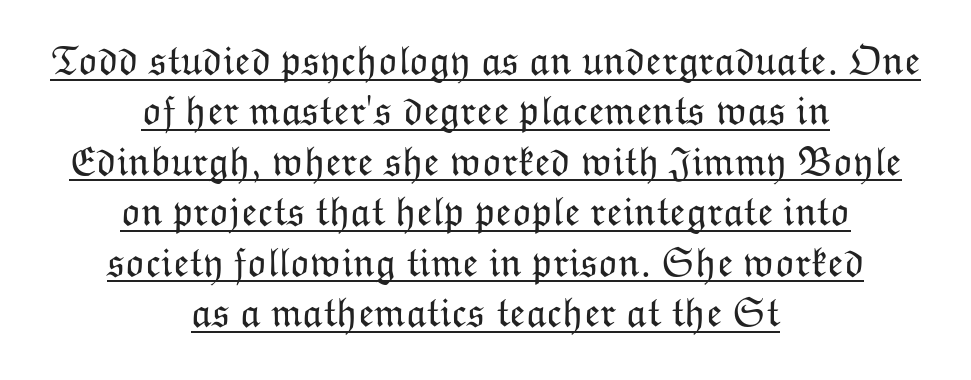
{"italic": "no", "bold": "no", "weight": "light", "width": "normal", "stroke_contrast": "low", "x_height": "medium", "monospaced": "no", "underline": "yes", "align": "center", "line_spacing_ratio": 1.23, "letter_spacing": "normal", "letter_spacing_em": 0.0, "glyph_px": 41}
